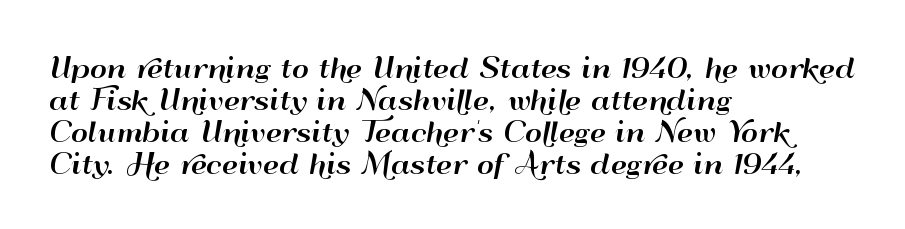
Q: Is the text italic (slanted)? A: Yes.
Q: Is the text underlined? A: No.
Q: How is the paragraph aligned? A: Left-aligned.
Q: Is the spacing between letters normal or unusually wide? A: Normal.
